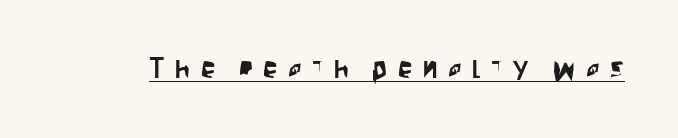
The image shows 29 px condensed sans-serif type, upright; set unusually wide letter spacing (+0.36 em), underlined; low stroke contrast and a large x-height.
